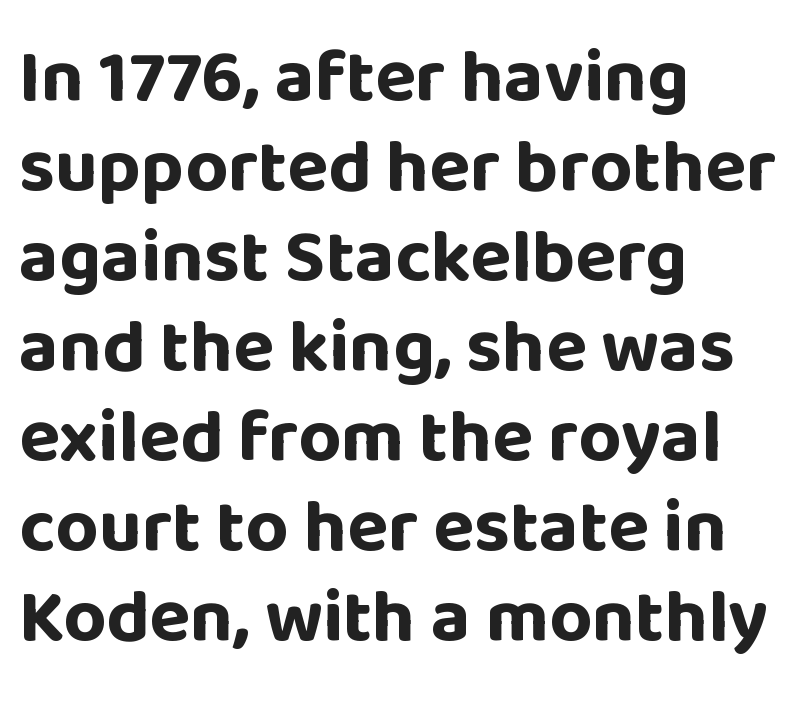
Look at the tracking — it's just the regular setting, nothing added. The compositor pushed each line to the left boundary. Does the weight exceed regular? Yes, all the way to bold. No word sits above an underline.
